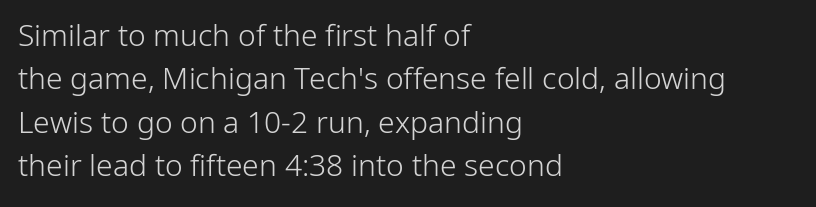
The lines are quadded left. Note the varied advance widths — an 'i' is clearly narrower than an 'm'. The specimen omits any rule beneath the text block's lines. No chunkiness to these letters — they're not bold. The typeface chosen for these lines omits serifs.
